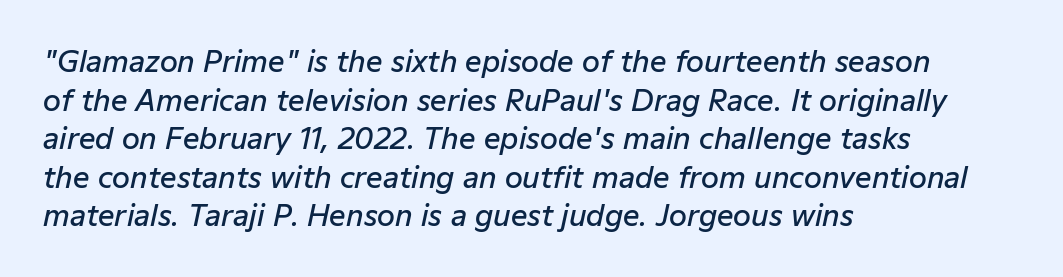
Leading matches the norm, producing a regular column. You could not count columns in this text — the font is proportionally spaced. Does the weight exceed regular? Yes, but only to semibold. The typesetter chose a ragged-right arrangement here. The specimen omits any rule beneath the text block's lines. Rendered with sloped, italic letterforms.
